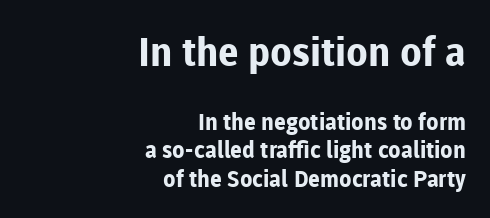
Q: Is the text bold? A: Yes.
Q: Is the text italic (slanted)? A: No, it is upright.
Q: Is the typeface a serif or a sans-serif typeface? A: Sans-serif.
Q: Is the text underlined? A: No.
Q: How is the paragraph aligned? A: Right-aligned.
Q: Is the spacing between letters normal or unusually wide? A: Normal.
Q: Which block of text is set in a larger size, the first (top) or the second (bottom)? A: The first (top) one.
Q: Width (condensed, normal, or wide)? A: Normal.
Q: Stroke contrast? A: Low.
Q: x-height? A: Medium.
Q: Monospaced? A: No.
